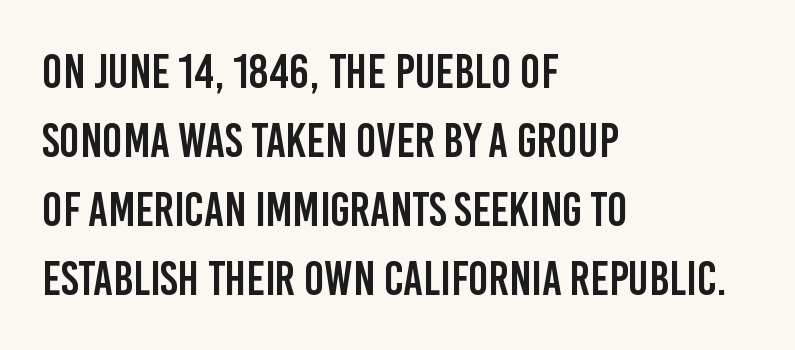
{"serif": "no", "italic": "no", "width": "condensed", "stroke_contrast": "low", "x_height": "large", "monospaced": "no", "underline": "no", "align": "left", "line_spacing": "normal", "line_spacing_ratio": 1.44, "letter_spacing": "normal", "letter_spacing_em": 0.0, "glyph_px": 48}
